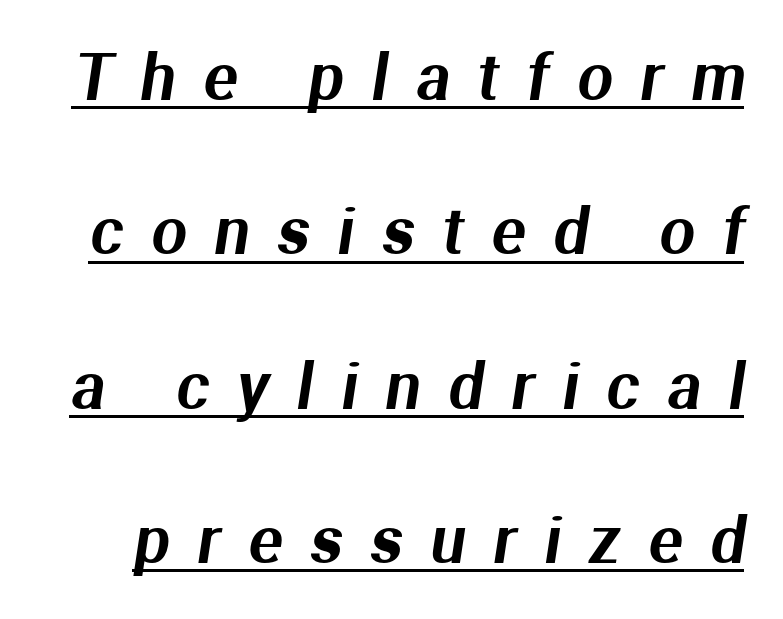
This rendering features underlined lettering. Is this a sans? Yes — the strokes have no serifs. Successive baselines arrive slowly, with a big drop between each. Students, note that the glyphs here are deliberately spaced far apart.
